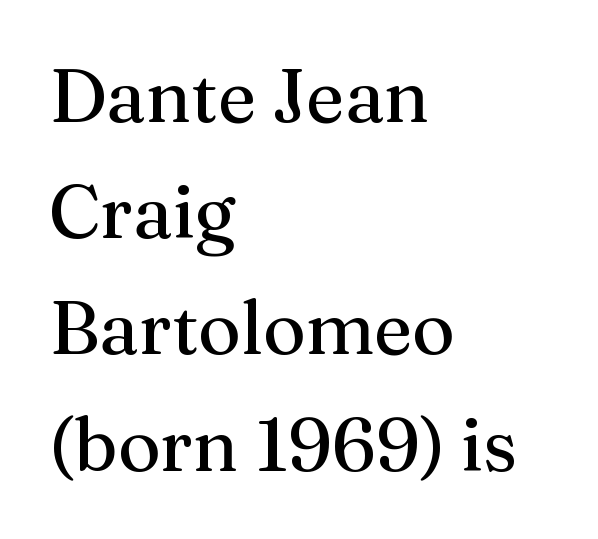
Q: Is the text bold? A: No.
Q: Is the text italic (slanted)? A: No, it is upright.
Q: Is the typeface a serif or a sans-serif typeface? A: Serif.
Q: Is the text underlined? A: No.
Q: How is the paragraph aligned? A: Left-aligned.
Q: Is the spacing between letters normal or unusually wide? A: Normal.
Q: Is the spacing between lines tight, normal or loose? A: Normal.
Q: Width (condensed, normal, or wide)? A: Normal.
Q: Stroke contrast? A: Medium.
Q: x-height? A: Medium.
Q: Monospaced? A: No.
